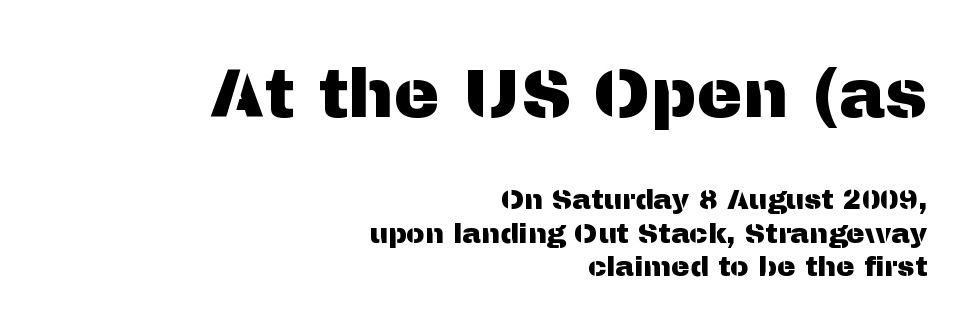
The letters advance in unequal steps, a hallmark of proportional type. These lines were composed using upright roman letters. Glance below the letters and you will spot only blank space. Grotesque or geometric, the face here clearly has no serifs. Short and long lines alike share a common ending point at right. This sample uses plain, unmodified letter spacing.
